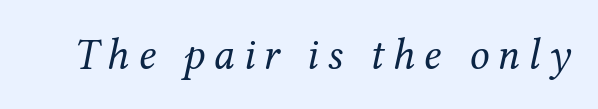
Each letter's strokes conclude with small projecting serifs. The letters advance in unequal steps, a hallmark of proportional type. A light-to-regular cut is what we see here. An italicized treatment has been applied to the whole sample.
